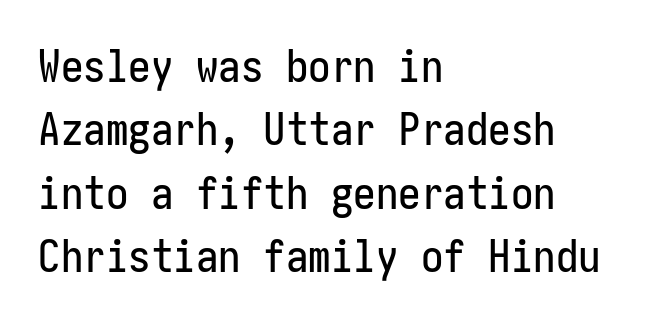
The zone under the glyphs is completely vacant. The rendering shows plain stroke endings on the letterforms — a sans-serif design. Students, note that the glyphs here touch the page at normal intervals. This sample keeps an unexceptional amount of space between lines. If you drew a line through each stem, it would be perfectly vertical.
